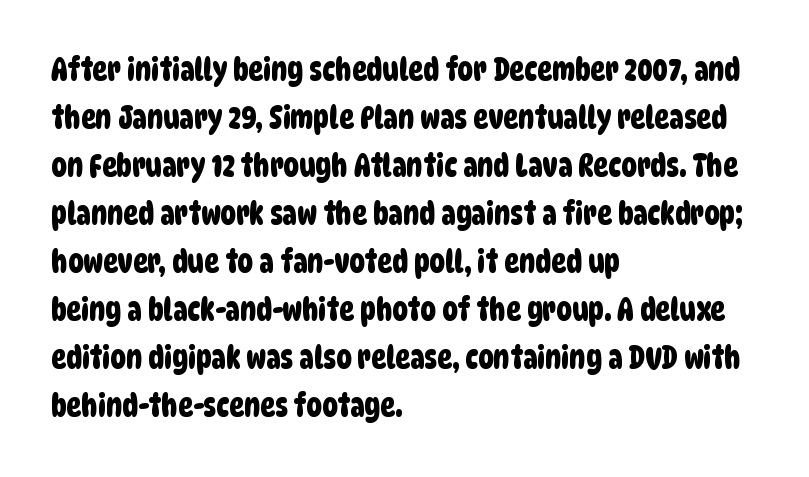
The image shows 31 px condensed sans-serif type; set left-aligned, normal line spacing (1.55x), normal letter spacing, not underlined; low stroke contrast and a large x-height.
